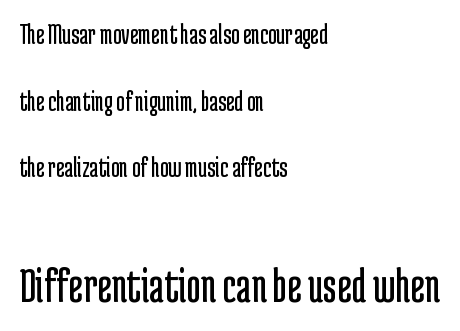
Q: Is the text bold? A: No.
Q: Is the text italic (slanted)? A: No, it is upright.
Q: Is the typeface a serif or a sans-serif typeface? A: Sans-serif.
Q: Is the text underlined? A: No.
Q: How is the paragraph aligned? A: Left-aligned.
Q: Is the spacing between letters normal or unusually wide? A: Normal.
Q: Is the spacing between lines tight, normal or loose? A: Loose.
Q: Which block of text is set in a larger size, the first (top) or the second (bottom)? A: The second (bottom) one.
Q: Width (condensed, normal, or wide)? A: Condensed.
Q: Stroke contrast? A: Low.
Q: x-height? A: Medium.
Q: Monospaced? A: No.
